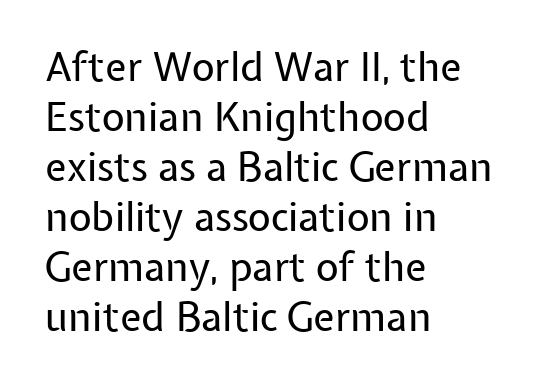
A classic flush-left, rag-right setting is used for this passage. The type is set solid horizontally, with unmodified tracking. If you drew a line through each stem, it would be perfectly vertical. This sample has the flowing, uneven cadence of proportional lettering.
